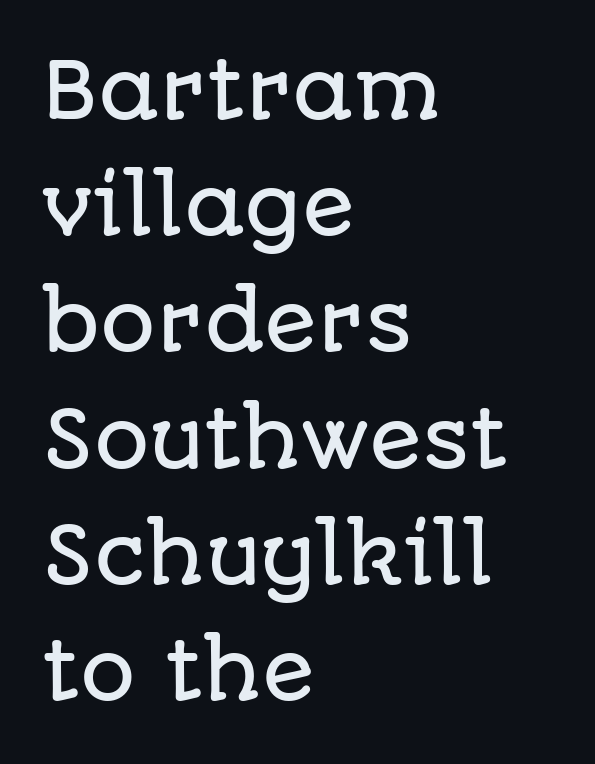
Q: Is the text italic (slanted)? A: No, it is upright.
Q: Is the typeface a serif or a sans-serif typeface? A: Sans-serif.
Q: Is the text underlined? A: No.
Q: How is the paragraph aligned? A: Left-aligned.
Q: Is the spacing between letters normal or unusually wide? A: Normal.
Q: Is the spacing between lines tight, normal or loose? A: Normal.
Q: Width (condensed, normal, or wide)? A: Normal.
Q: Stroke contrast? A: Low.
Q: x-height? A: Large.
Q: Monospaced? A: No.
